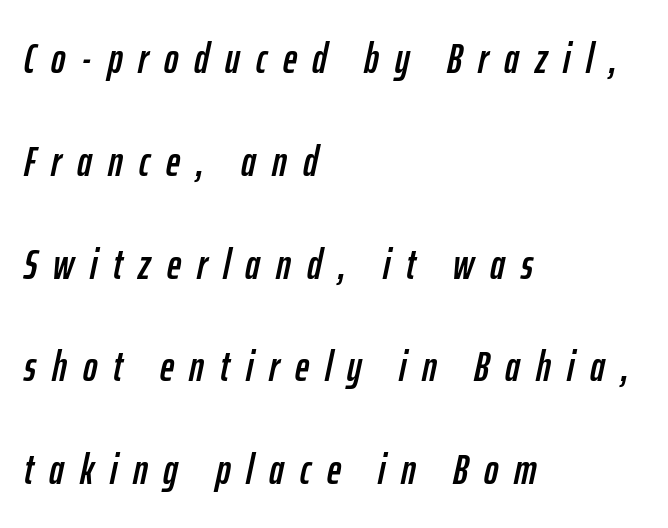
{"italic": "yes", "lean": "right", "slant_degrees": 12, "width": "condensed", "stroke_contrast": "low", "x_height": "medium", "monospaced": "no", "underline": "no", "align": "left", "line_spacing": "loose", "line_spacing_ratio": 2.39, "letter_spacing": "wide", "letter_spacing_em": 0.37, "glyph_px": 43}
